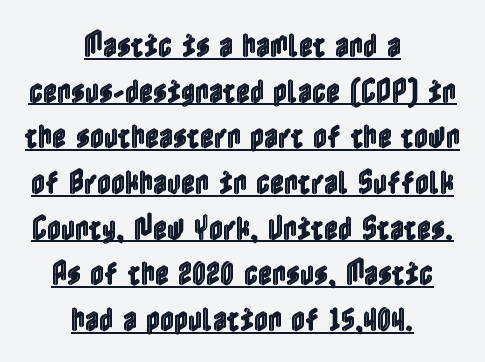
{"italic": "no", "underline": "yes", "align": "center", "line_spacing": "normal", "line_spacing_ratio": 1.69, "letter_spacing": "normal", "letter_spacing_em": 0.0, "glyph_px": 27}
